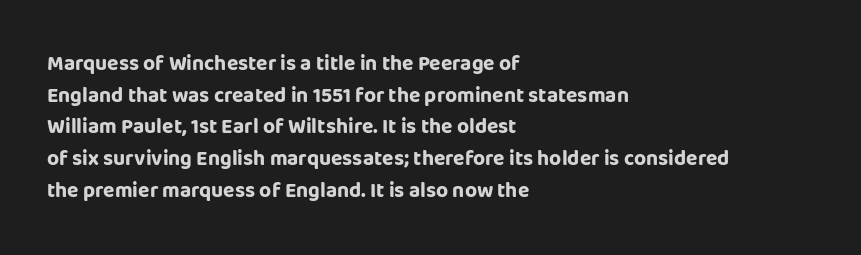
{"italic": "no", "bold": "yes", "underline": "no", "align": "left", "line_spacing": "normal", "line_spacing_ratio": 1.51, "letter_spacing": "normal", "letter_spacing_em": 0.0, "glyph_px": 21}
